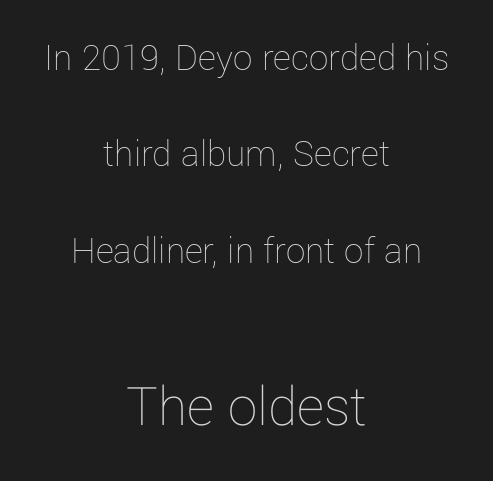
The image shows 59 px thin type, upright; set centered, loose line spacing (2.47x), normal letter spacing, not underlined; the second (bottom) block is 1.51x larger; low stroke contrast and a medium x-height.
